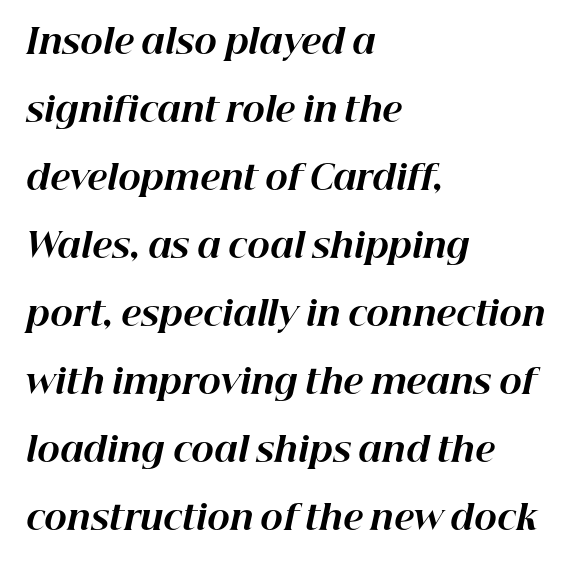
Q: Is the text bold? A: Yes.
Q: Is the text italic (slanted)? A: Yes, it leans right by about 12 degrees.
Q: Is the text underlined? A: No.
Q: How is the paragraph aligned? A: Left-aligned.
Q: Is the spacing between letters normal or unusually wide? A: Normal.
Q: Is the spacing between lines tight, normal or loose? A: Loose.
Q: Width (condensed, normal, or wide)? A: Normal.
Q: Stroke contrast? A: High.
Q: x-height? A: Medium.
Q: Monospaced? A: No.
